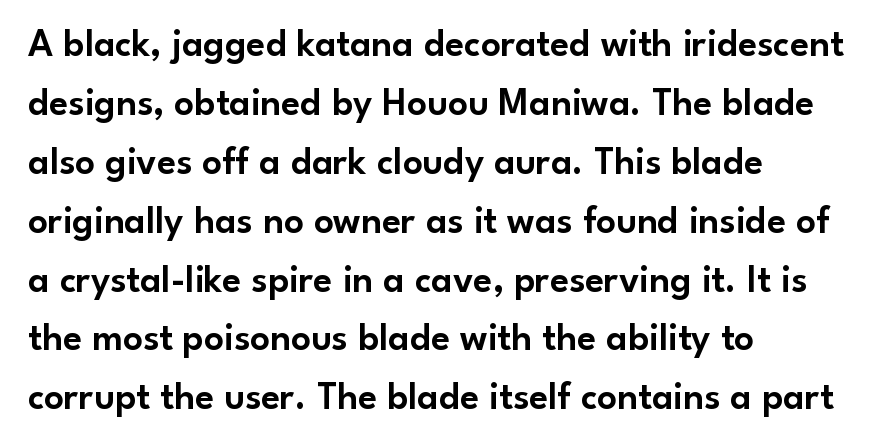
{"serif": "no", "italic": "no", "width": "normal", "stroke_contrast": "low", "x_height": "small", "monospaced": "no", "underline": "no", "align": "left", "line_spacing": "normal", "line_spacing_ratio": 1.51, "letter_spacing": "normal", "letter_spacing_em": 0.0, "glyph_px": 39}
